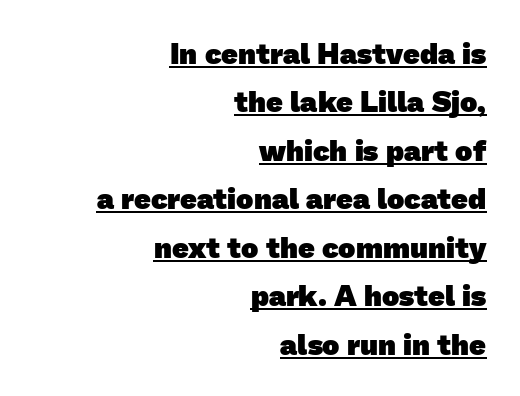
The image shows 29 px heavy sans-serif type; set right-aligned, normal line spacing (1.67x), normal letter spacing, underlined; low stroke contrast and a medium x-height.
